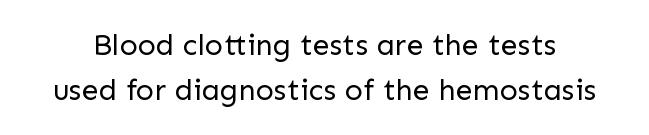
Q: Is the text bold? A: No.
Q: Is the text italic (slanted)? A: No, it is upright.
Q: Is the typeface a serif or a sans-serif typeface? A: Sans-serif.
Q: Is the text underlined? A: No.
Q: Is the spacing between letters normal or unusually wide? A: Normal.
Q: Is the spacing between lines tight, normal or loose? A: Normal.
Q: Width (condensed, normal, or wide)? A: Normal.
Q: Stroke contrast? A: Low.
Q: x-height? A: Medium.
Q: Monospaced? A: No.
